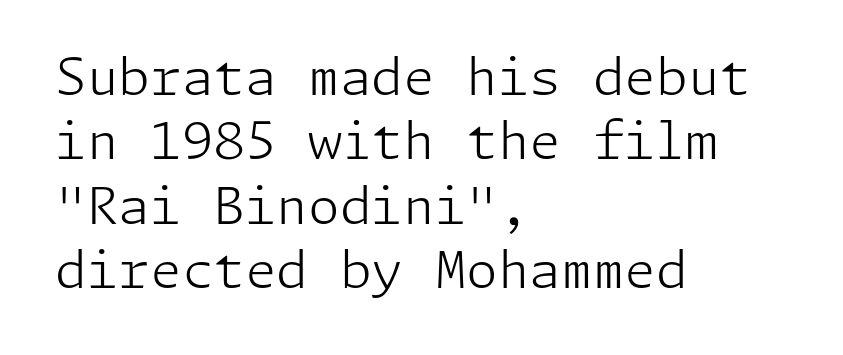
{"serif": "no", "italic": "no", "bold": "no", "weight": "light", "width": "normal", "stroke_contrast": "low", "x_height": "medium", "underline": "no", "align": "left", "line_spacing": "normal", "line_spacing_ratio": 1.26, "letter_spacing": "normal", "letter_spacing_em": 0.0, "glyph_px": 51}
